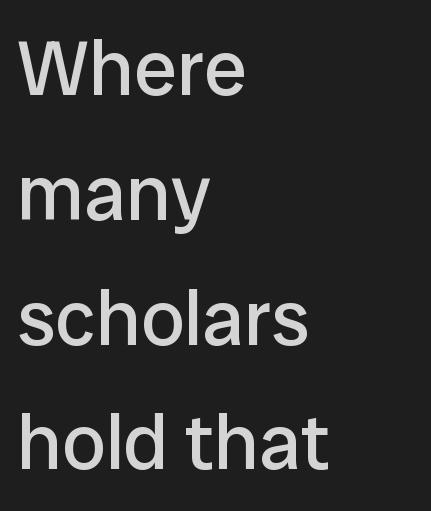
The image shows 78 px regular-weight sans-serif type, upright; set left-aligned, normal line spacing (1.6x), normal letter spacing, not underlined; low stroke contrast and a medium x-height.
